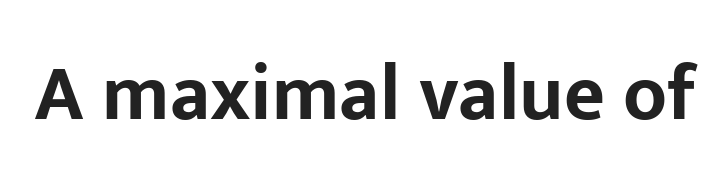
The type sits square on the baseline with zero lean. The letters advance in unequal steps, a hallmark of proportional type. A full-strength bold gives these letters their thick strokes. Serif or sans? Sans — the stroke terminals are bare. Look at the tracking — it's just the regular setting, nothing added. Each row of text sits above clean, open space.
